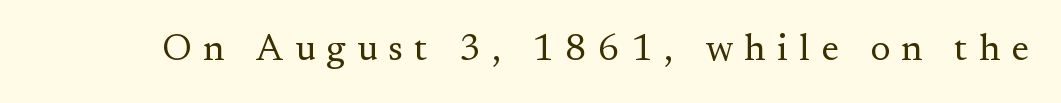
{"serif": "yes", "italic": "no", "bold": "no", "weight": "regular", "width": "normal", "stroke_contrast": "medium", "x_height": "small", "monospaced": "no", "underline": "no", "letter_spacing": "wide", "letter_spacing_em": 0.3, "glyph_px": 38}
